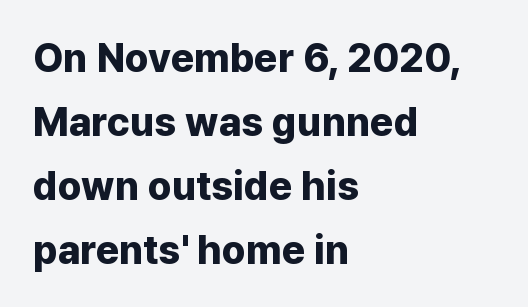
Q: Is the text bold? A: Yes.
Q: Is the text italic (slanted)? A: No, it is upright.
Q: Is the typeface a serif or a sans-serif typeface? A: Sans-serif.
Q: Is the text underlined? A: No.
Q: How is the paragraph aligned? A: Left-aligned.
Q: Is the spacing between letters normal or unusually wide? A: Normal.
Q: Is the spacing between lines tight, normal or loose? A: Normal.
Q: Width (condensed, normal, or wide)? A: Normal.
Q: Stroke contrast? A: Low.
Q: x-height? A: Medium.
Q: Monospaced? A: No.
